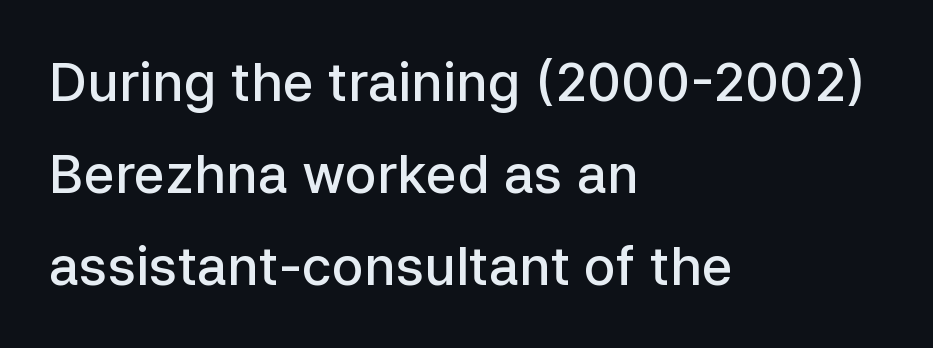
Q: Is the text bold? A: Semi-bold.
Q: Is the text italic (slanted)? A: No, it is upright.
Q: Is the typeface a serif or a sans-serif typeface? A: Sans-serif.
Q: Is the text underlined? A: No.
Q: How is the paragraph aligned? A: Left-aligned.
Q: Is the spacing between letters normal or unusually wide? A: Normal.
Q: Width (condensed, normal, or wide)? A: Normal.
Q: Stroke contrast? A: Low.
Q: x-height? A: Medium.
Q: Monospaced? A: No.
